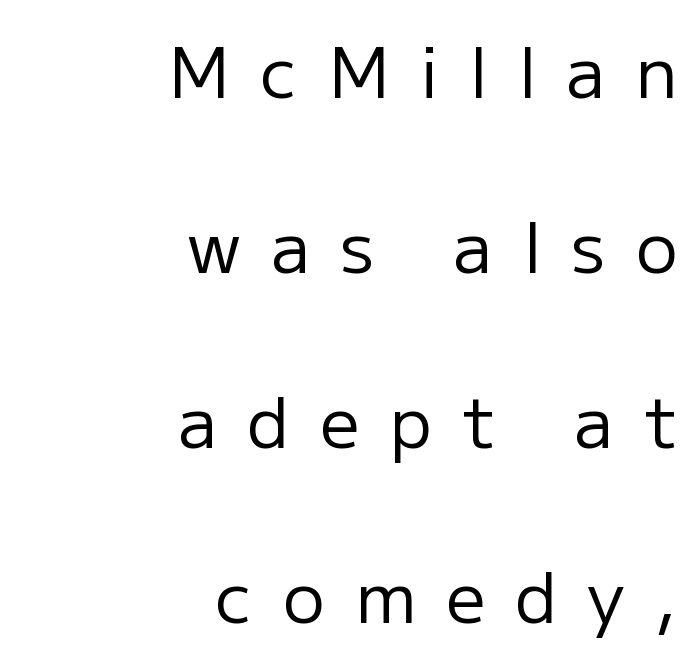
The image shows 70 px regular-weight sans-serif type, upright; set right-aligned, loose line spacing (2.5x), unusually wide letter spacing (+0.43 em), not underlined; low stroke contrast and a medium x-height.
